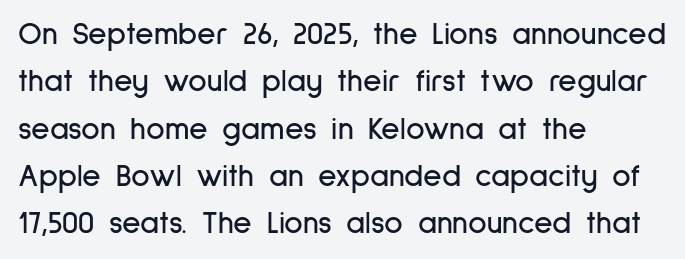
Default kerning and tracking; the words read as compact shapes. Teacher's note: observe the even left margin — that is flush-left alignment. Letters rest on an invisible, unmarked baseline. Classification — sans serif. Note the varied advance widths — an 'i' is clearly narrower than an 'm'. Is there much room between lines? A standard amount, neither cramped nor airy.
